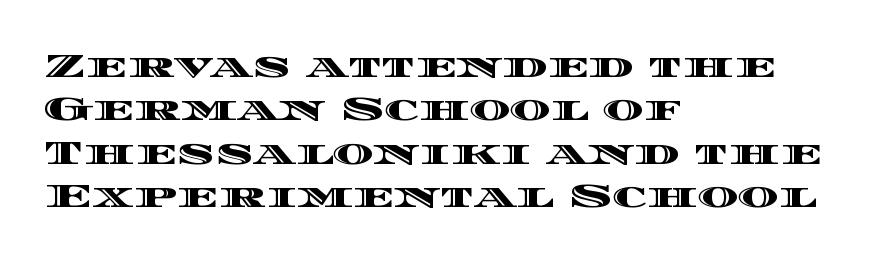
How are the letters spaced? Ordinarily, with no added tracking. This sample uses an upright cut, with every glyph sitting square on the baseline. The passage shown is not underscored anywhere. Spacing verdict: proportional, widths tailored to each character. Line starts are locked; line ends wander.
